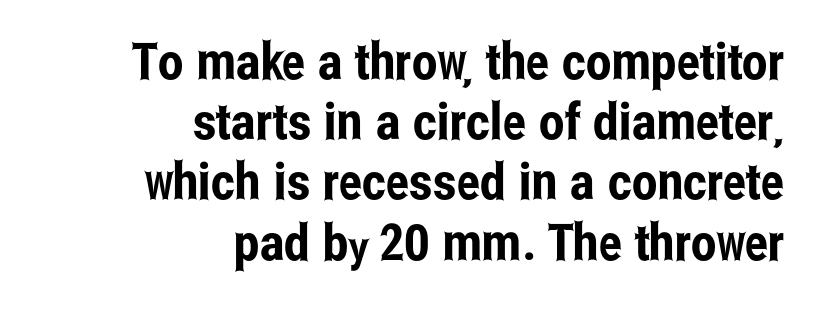
The face used here is rendered with its standard letterfit. Layout note: lines flush right. A typesetter would call this proportional, since set widths differ per character. Bare-footed words on every line. Tall strokes in this sample are plumb rather than angled.
